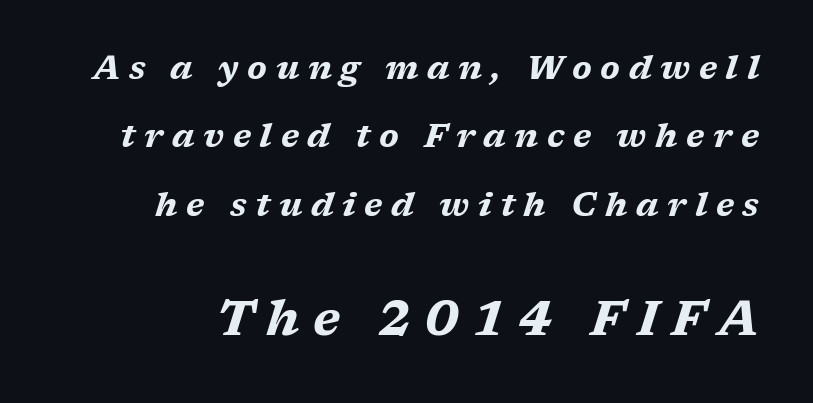
The image shows 49 px bold, wide type, italic (leaning right); set loose line spacing (2.07x), unusually wide letter spacing (+0.26 em), not underlined; the second (bottom) block is 1.48x larger; medium stroke contrast and a medium x-height.
